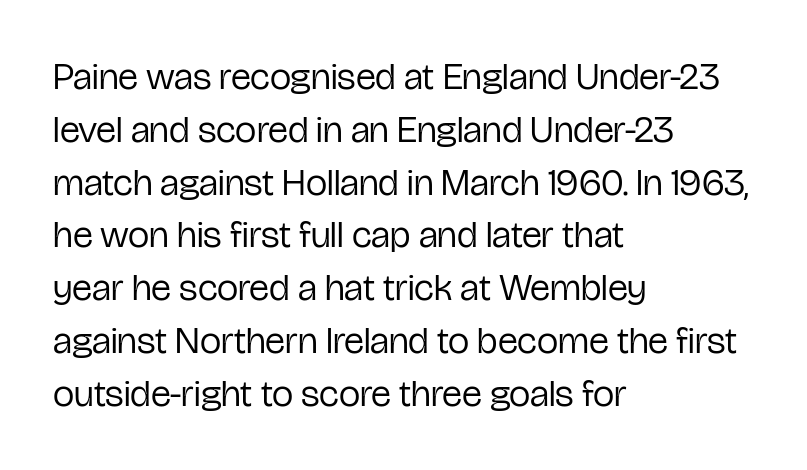
This is the regular roman posture of the typeface. Honestly, the letter spacing is just normal — you wouldn't notice it. Think standard paragraph weight, or any step lighter than that. Has an underline been added? It has not. The letters carry no serifs — their stems end cleanly without finishing strokes.
